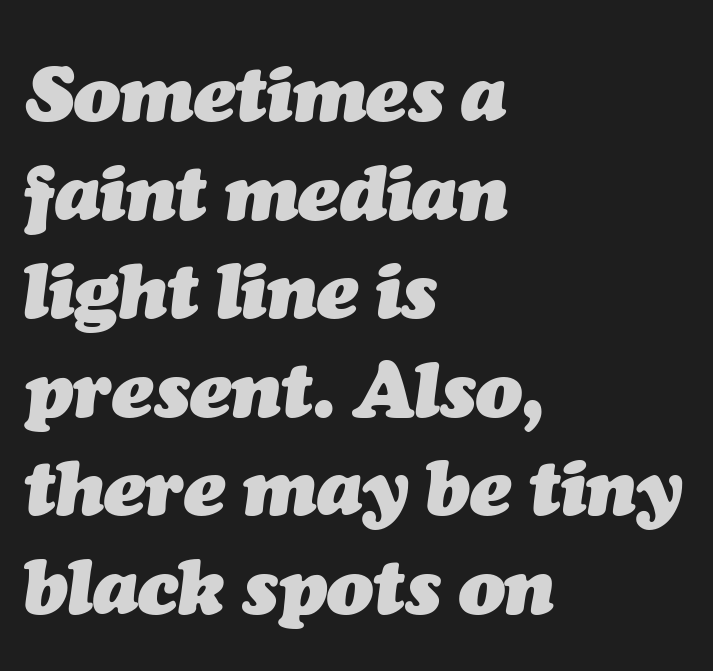
Q: Is the text bold? A: Yes.
Q: Is the text italic (slanted)? A: Yes, it leans right by about 7 degrees.
Q: Is the text underlined? A: No.
Q: How is the paragraph aligned? A: Left-aligned.
Q: Is the spacing between letters normal or unusually wide? A: Normal.
Q: Is the spacing between lines tight, normal or loose? A: Normal.
Q: Width (condensed, normal, or wide)? A: Normal.
Q: Stroke contrast? A: Medium.
Q: x-height? A: Medium.
Q: Monospaced? A: No.
